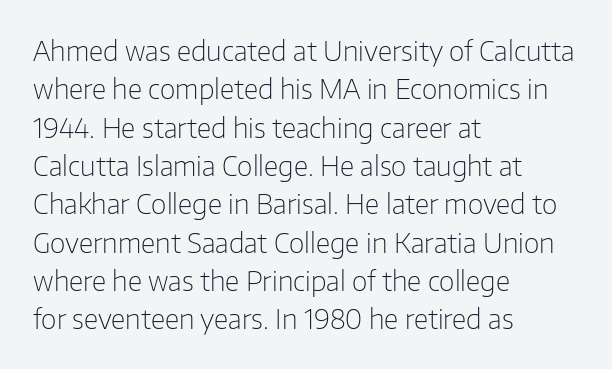
Q: Is the text bold? A: No.
Q: Is the text italic (slanted)? A: No, it is upright.
Q: Is the text underlined? A: No.
Q: How is the paragraph aligned? A: Left-aligned.
Q: Is the spacing between letters normal or unusually wide? A: Normal.
Q: Is the spacing between lines tight, normal or loose? A: Normal.
